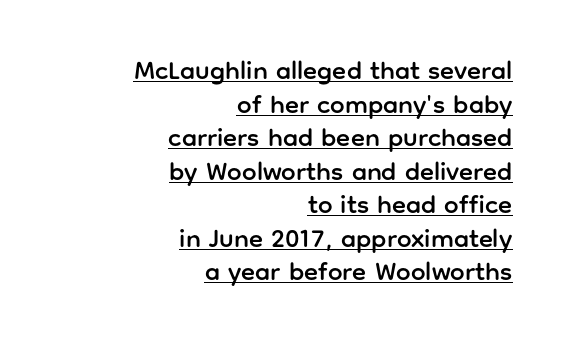
The horizontal fit of the characters is conventional and even. A continuous stroke trails under the words, as in a hyperlink. Line endings align vertically; line beginnings do not. This block has exactly the height ordinary leading produces. Posture: straight, roman, zero tilt.
